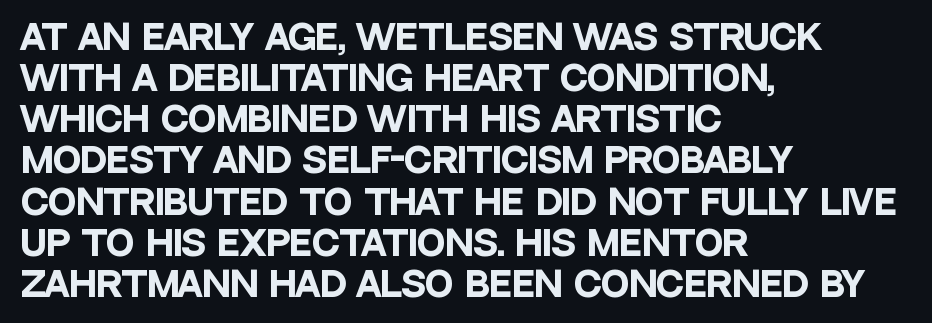
The image shows 34 px heavy, condensed sans-serif type, upright; set left-aligned, line spacing 1.21x, normal letter spacing, not underlined; low stroke contrast and a large x-height.
